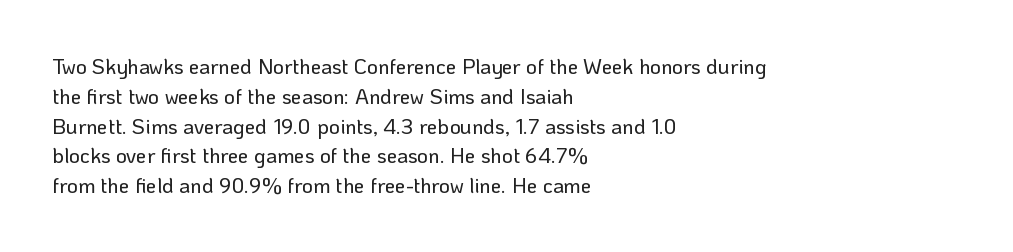
Q: Is the text italic (slanted)? A: No, it is upright.
Q: Is the text underlined? A: No.
Q: How is the paragraph aligned? A: Left-aligned.
Q: Is the spacing between letters normal or unusually wide? A: Normal.
Q: Is the spacing between lines tight, normal or loose? A: Normal.
